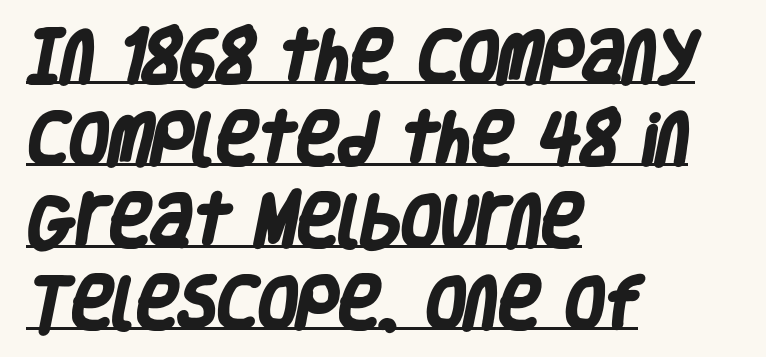
{"serif": "no", "bold": "yes", "weight": "heavy", "width": "condensed", "stroke_contrast": "low", "x_height": "large", "monospaced": "no", "underline": "yes", "align": "left", "line_spacing": "normal", "line_spacing_ratio": 1.44, "letter_spacing": "normal", "letter_spacing_em": 0.0, "glyph_px": 57}
